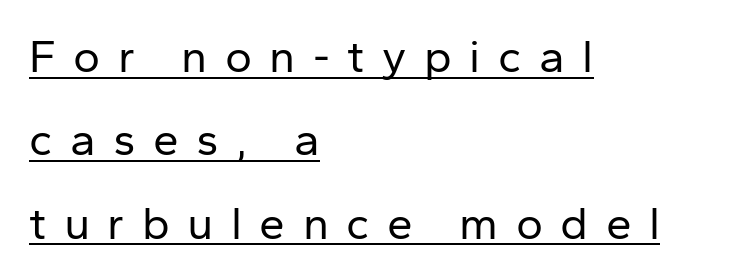
The image shows 46 px regular-weight sans-serif type, upright; set left-aligned, line spacing 1.81x, unusually wide letter spacing (+0.38 em), underlined; low stroke contrast and a medium x-height.
